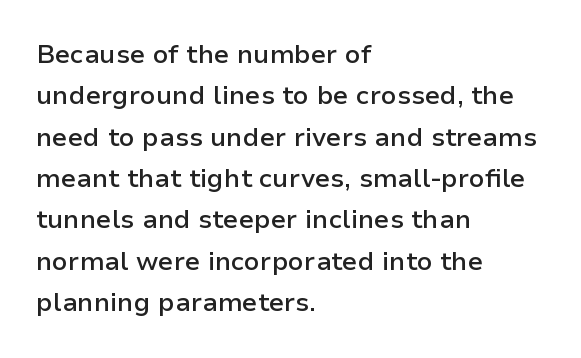
The lines are quadded left. Descenders hang freely into open space. Semibold letterforms, between regular and bold. Observe the ordinary spacing: letters are neighbours, not strangers.
